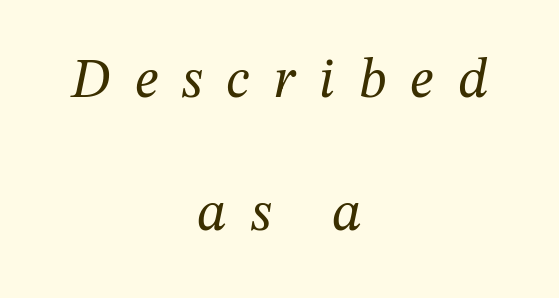
Q: Is the text bold? A: No.
Q: Is the text italic (slanted)? A: Yes, it leans right by about 12 degrees.
Q: Is the typeface a serif or a sans-serif typeface? A: Serif.
Q: Is the text underlined? A: No.
Q: How is the paragraph aligned? A: Centered.
Q: Is the spacing between letters normal or unusually wide? A: Unusually wide.
Q: Is the spacing between lines tight, normal or loose? A: Loose.
Q: Width (condensed, normal, or wide)? A: Normal.
Q: Stroke contrast? A: Medium.
Q: x-height? A: Medium.
Q: Monospaced? A: No.
